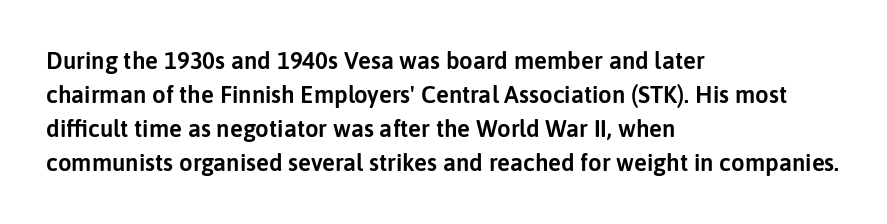
{"italic": "no", "underline": "no", "align": "left", "line_spacing": "normal", "line_spacing_ratio": 1.42, "letter_spacing": "normal", "letter_spacing_em": 0.0, "glyph_px": 24}
